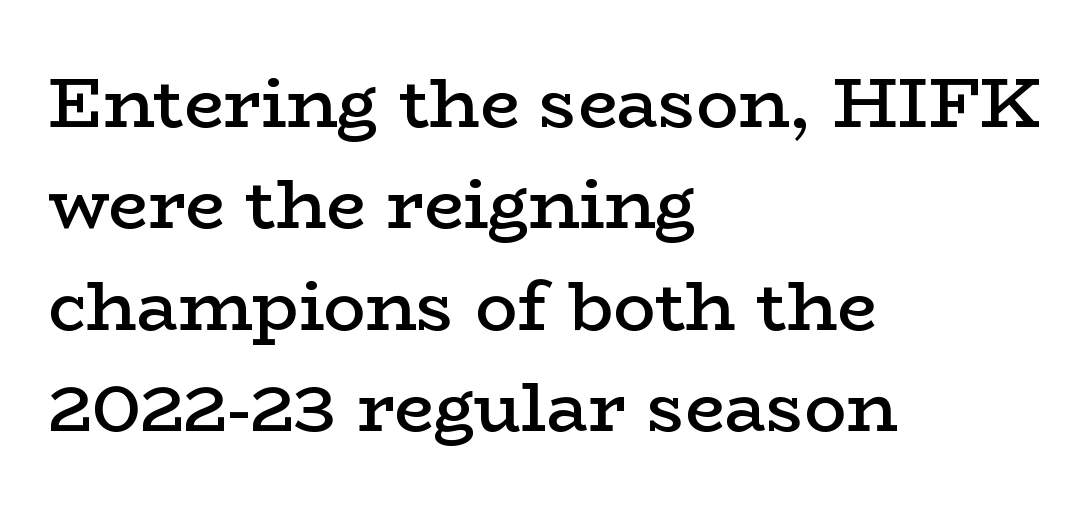
Q: Is the text bold? A: Semi-bold.
Q: Is the text italic (slanted)? A: No, it is upright.
Q: Is the typeface a serif or a sans-serif typeface? A: Serif.
Q: Is the text underlined? A: No.
Q: How is the paragraph aligned? A: Left-aligned.
Q: Is the spacing between letters normal or unusually wide? A: Normal.
Q: Is the spacing between lines tight, normal or loose? A: Normal.
Q: Width (condensed, normal, or wide)? A: Wide.
Q: Stroke contrast? A: Low.
Q: x-height? A: Medium.
Q: Monospaced? A: No.
